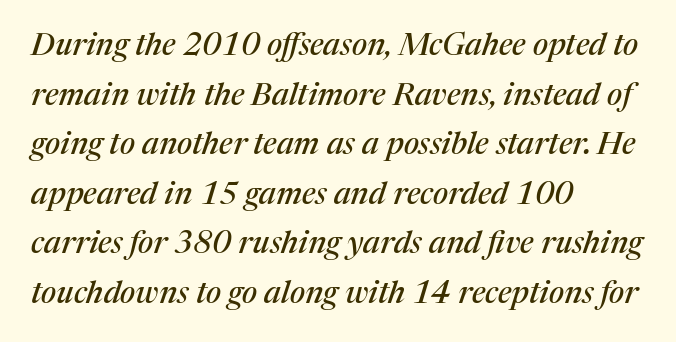
The image shows 31 px serif type, italic (leaning right); set left-aligned, normal line spacing (1.6x), normal letter spacing, not underlined; medium stroke contrast and a medium x-height.
